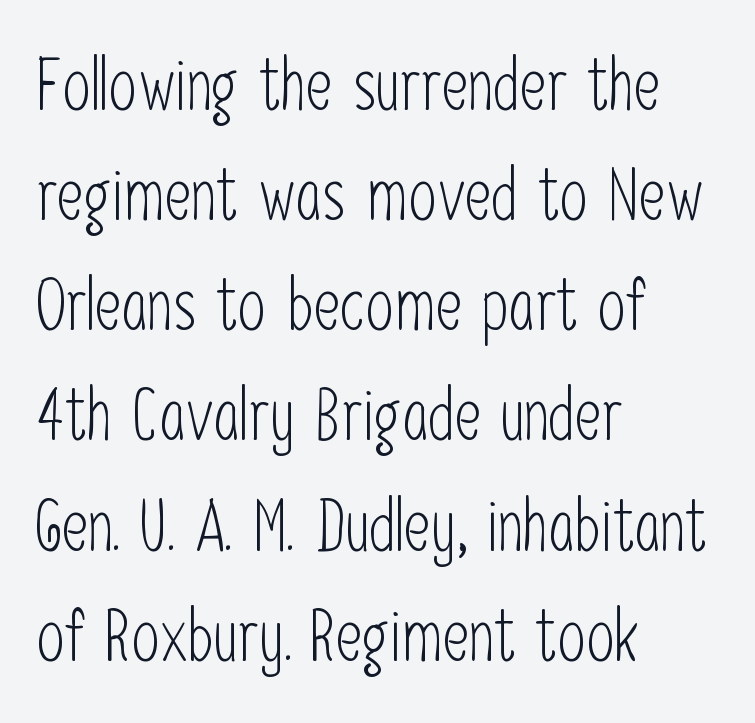
{"serif": "no", "italic": "no", "bold": "no", "weight": "light", "width": "condensed", "stroke_contrast": "low", "x_height": "medium", "monospaced": "no", "underline": "no", "align": "left", "line_spacing": "normal", "line_spacing_ratio": 1.53, "letter_spacing": "normal", "letter_spacing_em": 0.0, "glyph_px": 72}
